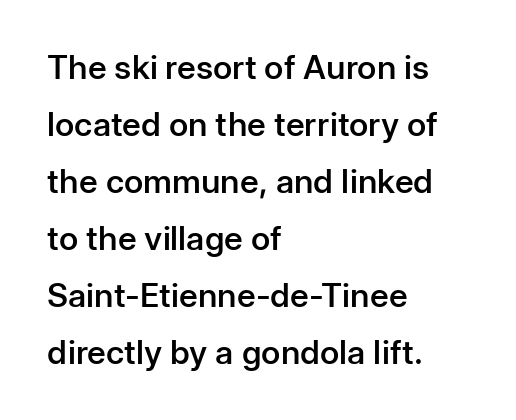
Posture: vertical. Glyph-to-glyph distance matches everyday printed text. Regarding serifs, this sample does without them. The face used here is proportionally spaced, like ordinary book or web type.
